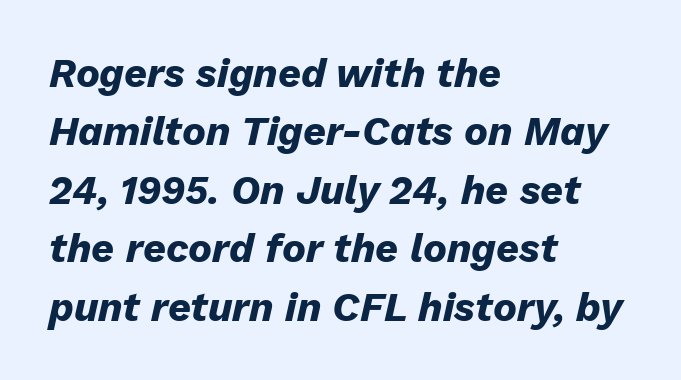
The image shows 40 px heavy type, italic (leaning right); set left-aligned, normal line spacing (1.46x), normal letter spacing, not underlined; low stroke contrast and a medium x-height.
